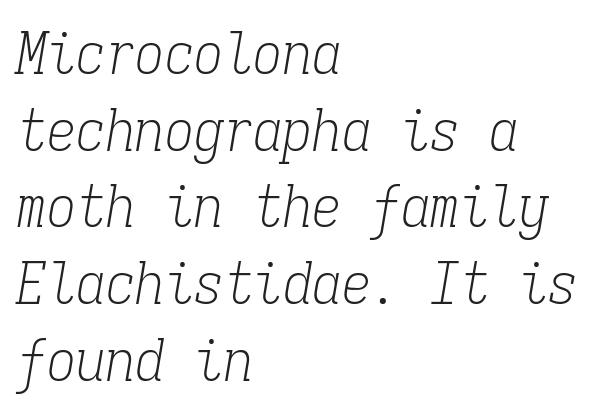
Regarding leading, the lines here are spaced in the standard way. These lines were composed using italics. If you drew a ruler down the left edge, every line would touch it. The font is comparable to plain body text, perhaps lighter. Rule under the text: the space is simply empty.
